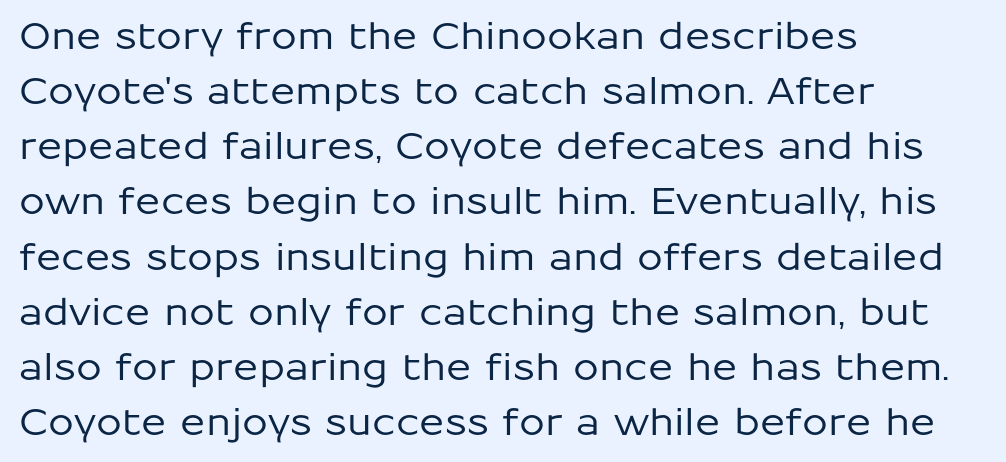
{"serif": "no", "italic": "no", "width": "normal", "stroke_contrast": "low", "x_height": "medium", "monospaced": "no", "underline": "no", "align": "left", "line_spacing": "normal", "line_spacing_ratio": 1.49, "letter_spacing": "normal", "letter_spacing_em": 0.0, "glyph_px": 37}
